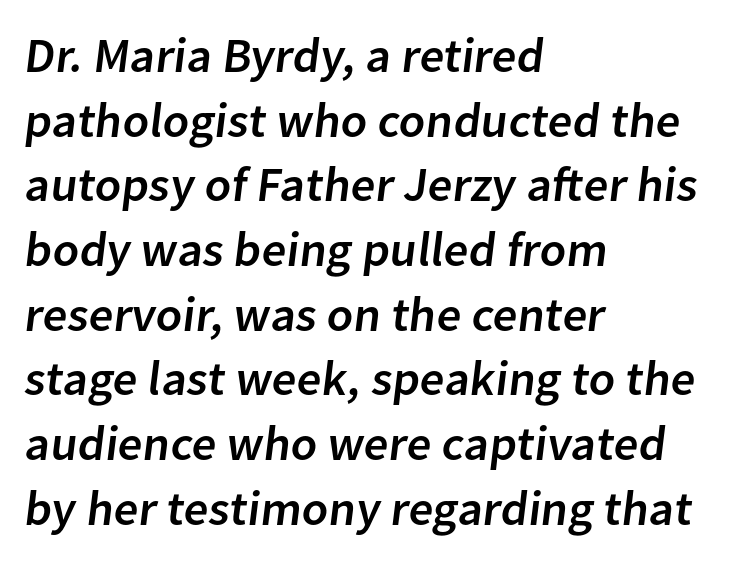
The area under the type is left untouched. The lines are quadded left. The characters display no serif detailing; their extremities are plain. Here the designer chose a conventional face with non-uniform glyph widths.
